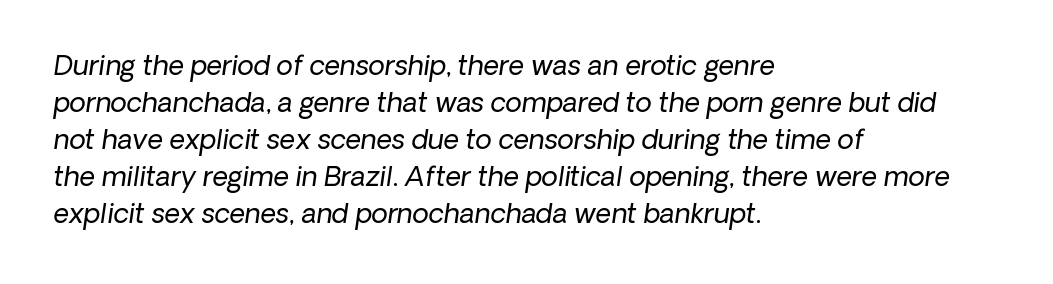
The image shows 27 px text type, italic (leaning right); set left-aligned, normal line spacing (1.37x), normal letter spacing, not underlined.
